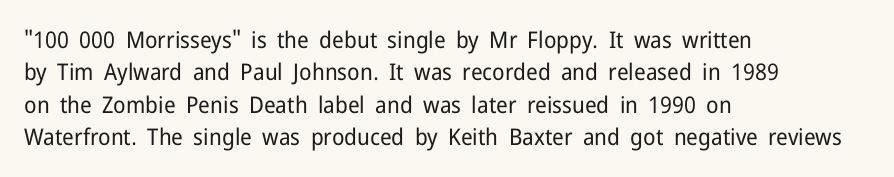
The tracking reads as untouched default to a designer's eye. Layout note: lines flush left. Students, observe: this is what conventionally led text looks like. Underline: absent.
